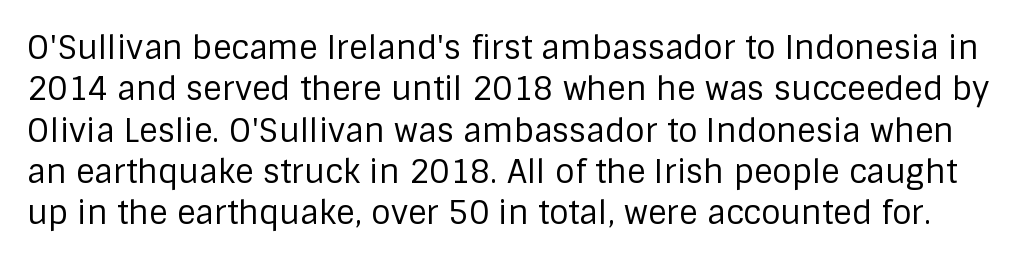
The image shows 32 px regular-weight sans-serif type, upright; set normal line spacing (1.29x), normal letter spacing, not underlined; low stroke contrast and a large x-height.
